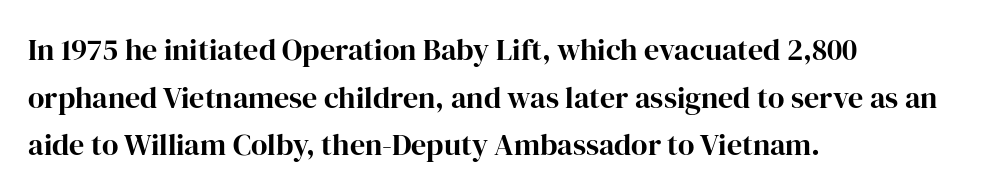
Q: Is the text italic (slanted)? A: No, it is upright.
Q: Is the typeface a serif or a sans-serif typeface? A: Serif.
Q: Is the text underlined? A: No.
Q: How is the paragraph aligned? A: Left-aligned.
Q: Is the spacing between letters normal or unusually wide? A: Normal.
Q: Is the spacing between lines tight, normal or loose? A: Normal.
Q: Width (condensed, normal, or wide)? A: Normal.
Q: Stroke contrast? A: High.
Q: x-height? A: Medium.
Q: Monospaced? A: No.
